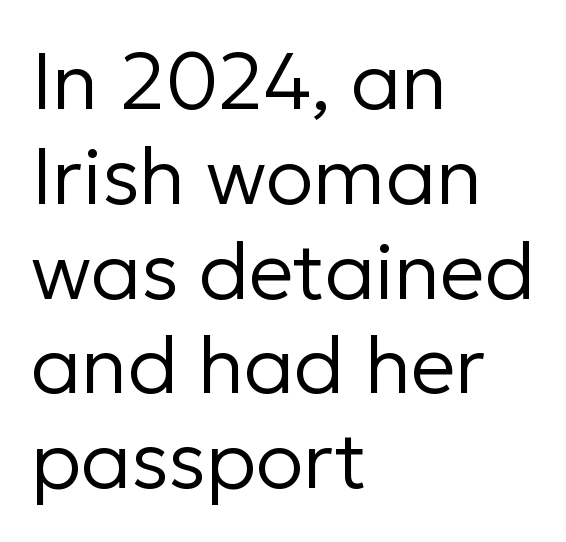
Layout note: lines flush left. In terms of letterspacing, this is plain default setting. The glyphs in this specimen are sans serif. Each stroke keeps to a modest, everyday thickness or less. You can tell it's not italic because the verticals are truly vertical.
